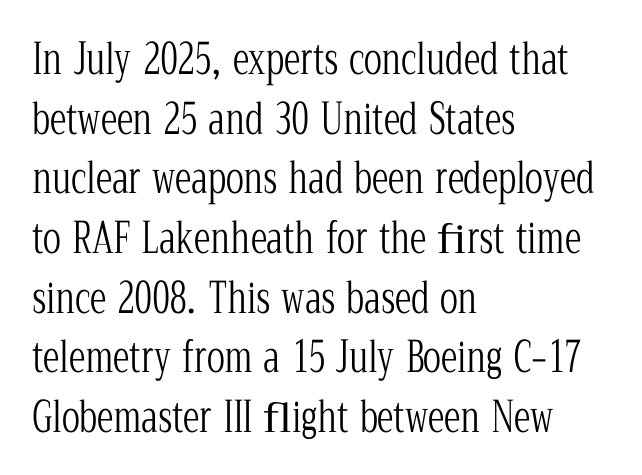
The image shows 42 px light, condensed serif type, upright; set left-aligned, normal line spacing (1.42x), normal letter spacing, not underlined; low stroke contrast and a medium x-height.
